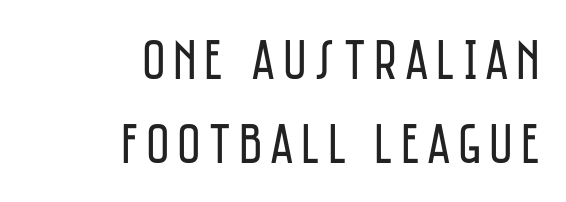
Q: Is the text bold? A: No.
Q: Is the text italic (slanted)? A: No, it is upright.
Q: Is the typeface a serif or a sans-serif typeface? A: Sans-serif.
Q: Is the text underlined? A: No.
Q: How is the paragraph aligned? A: Right-aligned.
Q: Is the spacing between lines tight, normal or loose? A: Normal.
Q: Width (condensed, normal, or wide)? A: Condensed.
Q: Stroke contrast? A: Low.
Q: x-height? A: Large.
Q: Monospaced? A: No.
